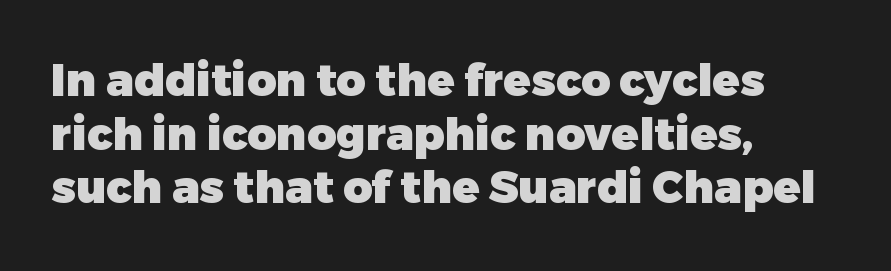
Here the designer chose a conventional face with non-uniform glyph widths. The axis of the letterforms is exactly vertical. Font category for this specimen: sans-serif. Each line starts at the same left margin while the right side varies.
